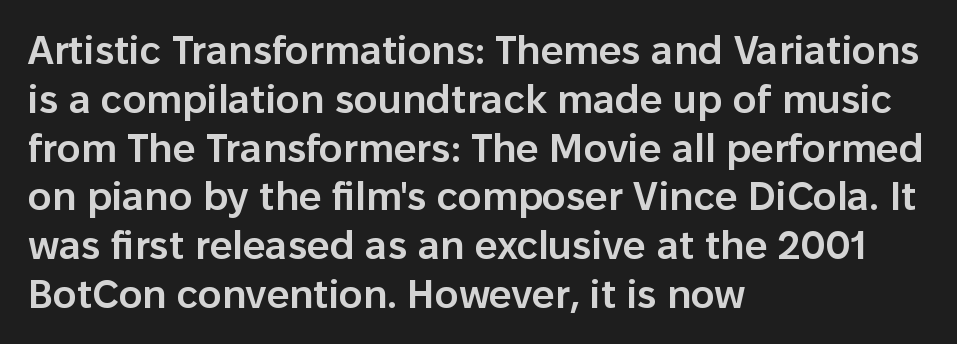
{"serif": "no", "italic": "no", "bold": "semi", "weight": "semibold", "width": "normal", "stroke_contrast": "low", "x_height": "medium", "monospaced": "no", "underline": "no", "align": "left", "line_spacing_ratio": 1.22, "letter_spacing": "normal", "letter_spacing_em": 0.0, "glyph_px": 40}
